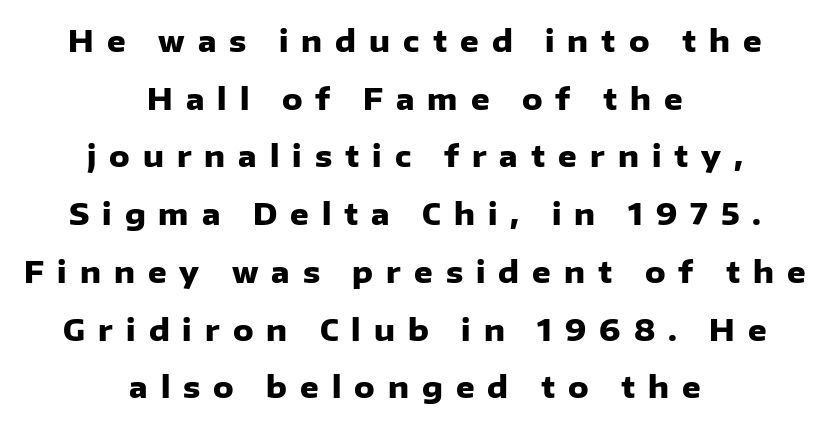
Q: Is the text bold? A: Yes.
Q: Is the text italic (slanted)? A: No, it is upright.
Q: Is the typeface a serif or a sans-serif typeface? A: Sans-serif.
Q: Is the text underlined? A: No.
Q: How is the paragraph aligned? A: Centered.
Q: Is the spacing between letters normal or unusually wide? A: Unusually wide.
Q: Is the spacing between lines tight, normal or loose? A: Loose.
Q: Width (condensed, normal, or wide)? A: Normal.
Q: Stroke contrast? A: Low.
Q: x-height? A: Medium.
Q: Monospaced? A: No.
